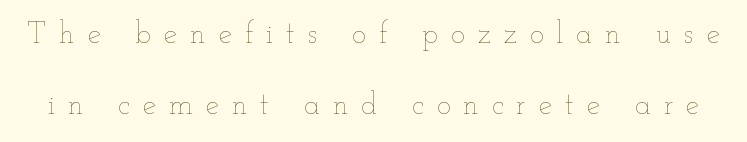
{"italic": "no", "bold": "no", "weight": "thin", "width": "wide", "stroke_contrast": "low", "x_height": "small", "monospaced": "no", "underline": "no", "line_spacing": "loose", "line_spacing_ratio": 2.36, "letter_spacing": "wide", "letter_spacing_em": 0.43, "glyph_px": 30}
